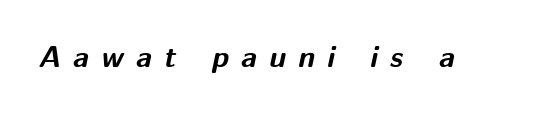
Q: Is the text bold? A: Yes.
Q: Is the text italic (slanted)? A: Yes, it leans right by about 12 degrees.
Q: Is the text underlined? A: No.
Q: Is the spacing between letters normal or unusually wide? A: Unusually wide.
Q: Width (condensed, normal, or wide)? A: Normal.
Q: Stroke contrast? A: Medium.
Q: x-height? A: Medium.
Q: Monospaced? A: No.
